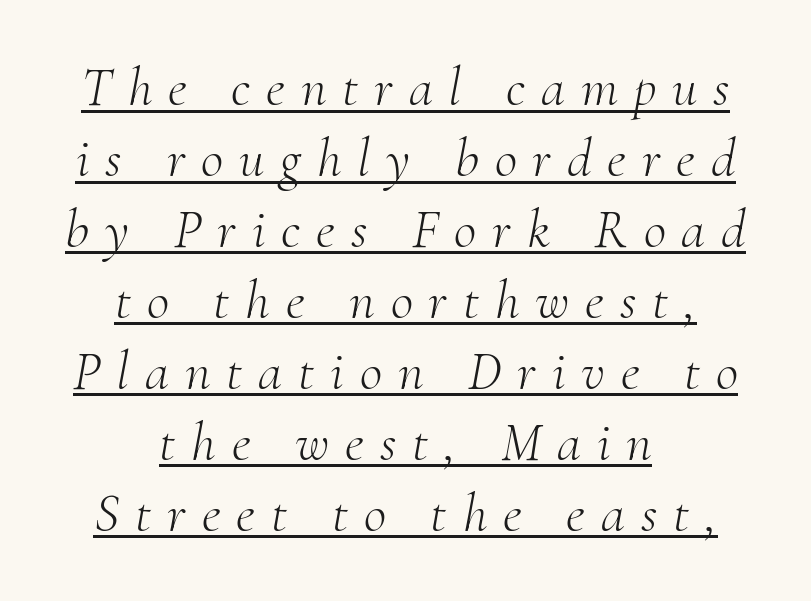
{"serif": "yes", "italic": "yes", "lean": "right", "slant_degrees": 10, "bold": "no", "weight": "light", "width": "normal", "stroke_contrast": "medium", "x_height": "small", "monospaced": "no", "underline": "yes", "align": "center", "line_spacing": "normal", "line_spacing_ratio": 1.29, "letter_spacing": "wide", "letter_spacing_em": 0.29, "glyph_px": 55}
